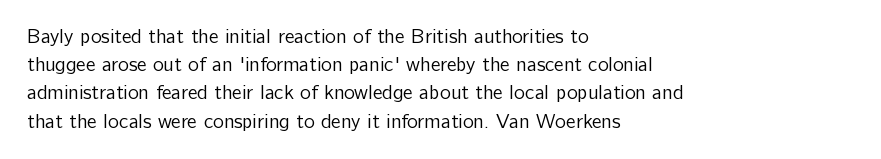
Q: Is the text bold? A: No.
Q: Is the text italic (slanted)? A: No, it is upright.
Q: Is the text underlined? A: No.
Q: How is the paragraph aligned? A: Left-aligned.
Q: Is the spacing between letters normal or unusually wide? A: Normal.
Q: Is the spacing between lines tight, normal or loose? A: Normal.
